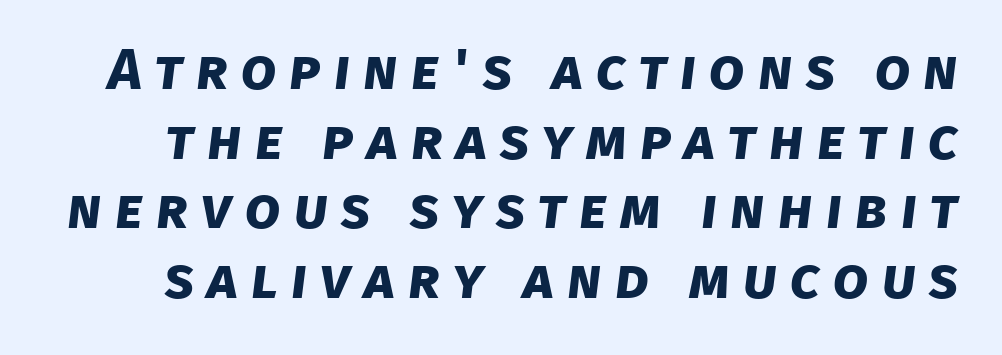
The image shows 57 px bold sans-serif type; set line spacing 1.22x, unusually wide letter spacing (+0.23 em), not underlined; low stroke contrast and a large x-height.
